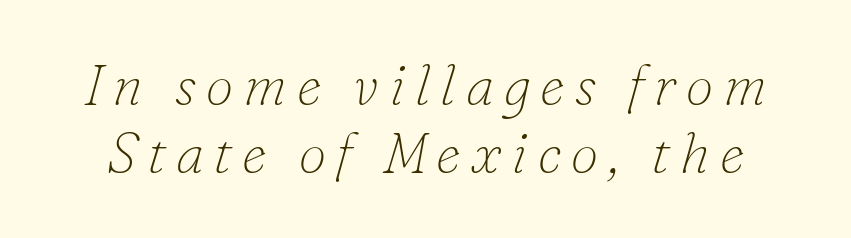
The glyphs are unaccompanied by any horizontal stroke below them. Spacing verdict: proportional, widths tailored to each character. If you drew a line through each stem, it would be angled. The face used here is seriffed, in the tradition of book romans. The strokes carry an ordinary text weight at most.
